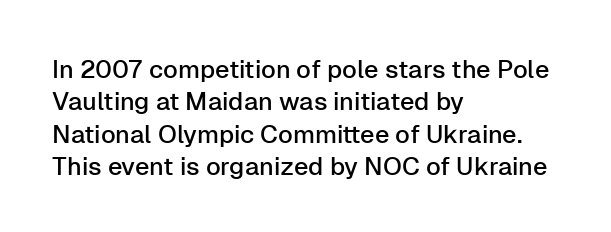
Is there much room between lines? A standard amount, neither cramped nor airy. The passage shown is not underscored anywhere. Visually the block forms a straight wall on the left and a jagged coastline on the right. The lettering holds an erect, upright posture throughout. This rendering leaves character spacing at its baseline value.
